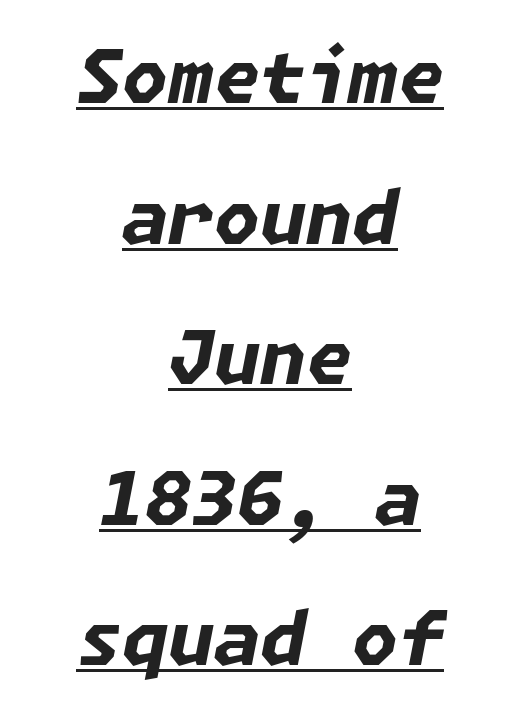
The image shows 74 px bold type, italic (leaning right); set centered, loose line spacing (1.9x), normal letter spacing, underlined; low stroke contrast and a medium x-height.
